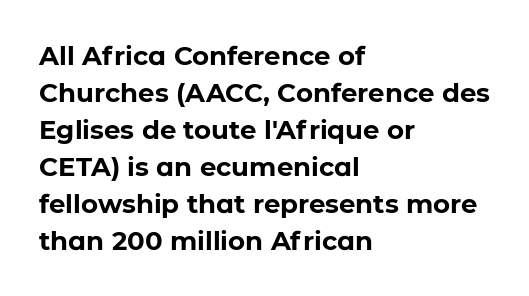
These words are printed bold, with thick strokes throughout. Between one letter and the next there's only the usual sliver of space. The letters stand straight up with perfectly vertical stems. The rendering anchors every line to the left-hand side. The leading is moderate, giving the passage an even texture.
